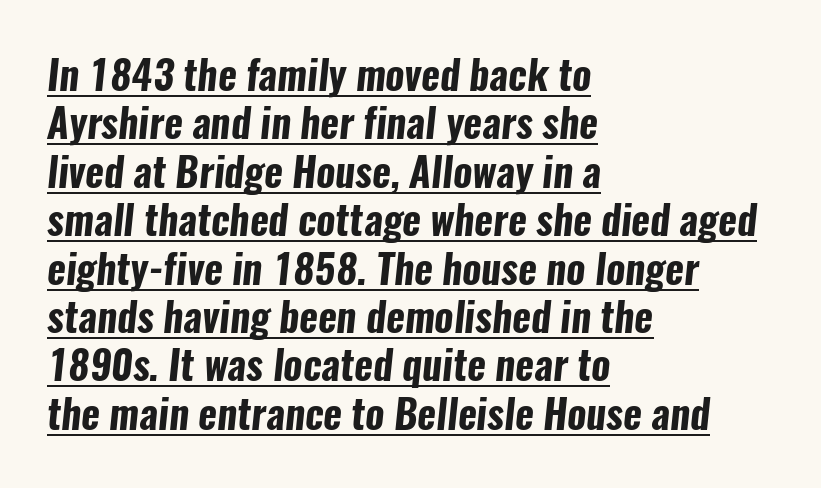
{"serif": "no", "bold": "yes", "weight": "bold", "width": "condensed", "stroke_contrast": "low", "x_height": "medium", "monospaced": "no", "underline": "yes", "align": "left", "line_spacing_ratio": 1.21, "letter_spacing": "normal", "letter_spacing_em": 0.0, "glyph_px": 40}
